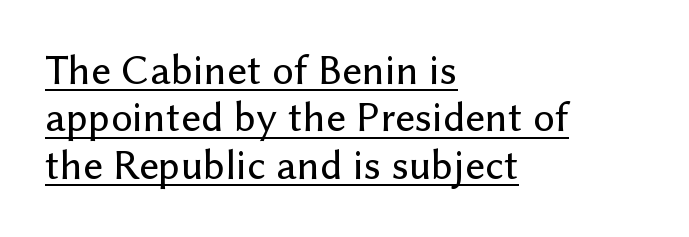
Q: Is the text italic (slanted)? A: No, it is upright.
Q: Is the typeface a serif or a sans-serif typeface? A: Sans-serif.
Q: Is the text underlined? A: Yes.
Q: How is the paragraph aligned? A: Left-aligned.
Q: Is the spacing between letters normal or unusually wide? A: Normal.
Q: Is the spacing between lines tight, normal or loose? A: Tight.
Q: Width (condensed, normal, or wide)? A: Normal.
Q: Stroke contrast? A: Low.
Q: x-height? A: Medium.
Q: Monospaced? A: No.
